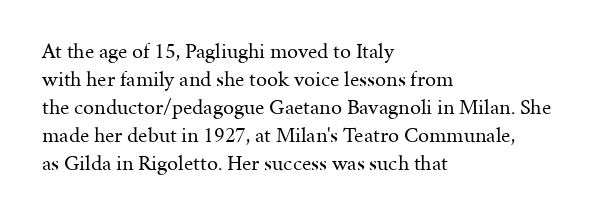
No extra ink here — the face is not bold. Students, observe: this is what conventionally led text looks like. Visually the block forms a straight wall on the left and a jagged coastline on the right. Clear beneath every line of the passage.
